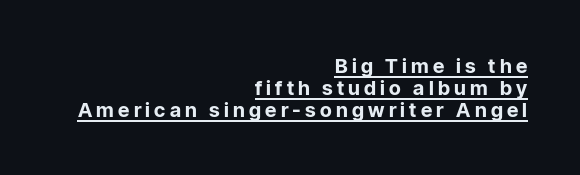
Underlined type. Each line ends at the same right margin while the left side varies. What's the leading like? Squeezed, with rows nearly overlapping. The specimen reads as upright at a glance.
